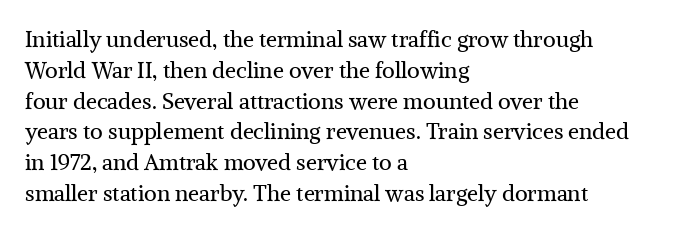
The image shows 22 px text type, upright; set left-aligned, normal line spacing (1.4x), normal letter spacing, not underlined.
